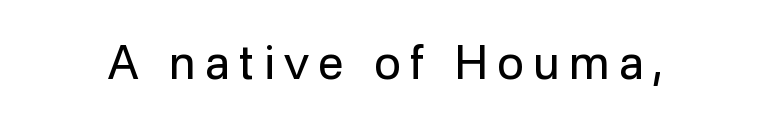
The space beneath each line is pristine and unruled. Every stem runs plumb, perpendicular to the baseline. Varying glyph widths throughout — classic text-font behaviour. Bold? No — there's no thickening of the strokes. The gaps between neighbouring characters are conspicuously large. No feet cap the strokes, marking this as sans-serif type.
